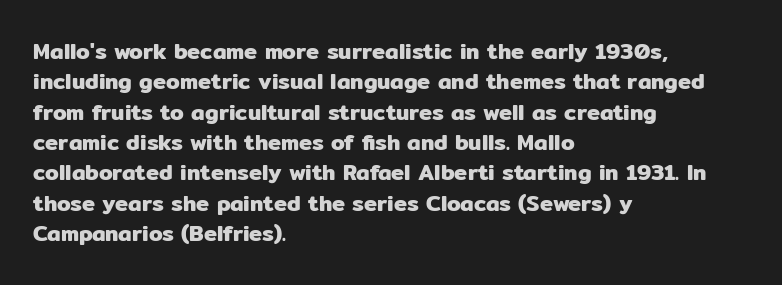
Q: Is the text italic (slanted)? A: No, it is upright.
Q: Is the text underlined? A: No.
Q: How is the paragraph aligned? A: Left-aligned.
Q: Is the spacing between letters normal or unusually wide? A: Normal.
Q: Is the spacing between lines tight, normal or loose? A: Normal.
